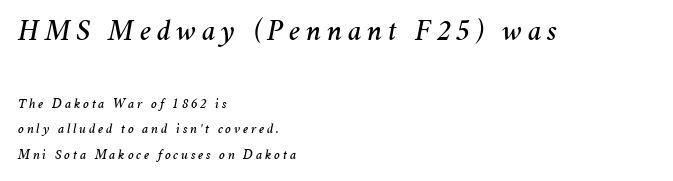
{"italic": "yes", "lean": "right", "slant_degrees": 11, "width": "normal", "stroke_contrast": "medium", "x_height": "medium", "monospaced": "no", "underline": "no", "align": "left", "line_spacing_ratio": 1.82, "larger_block": "first", "size_ratio": 2.14, "glyph_px": 30}
